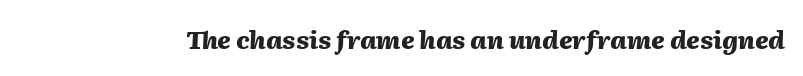
Q: Is the text bold? A: Yes.
Q: Is the text italic (slanted)? A: Yes, it leans right by about 2 degrees.
Q: Is the text underlined? A: No.
Q: Is the spacing between letters normal or unusually wide? A: Normal.
